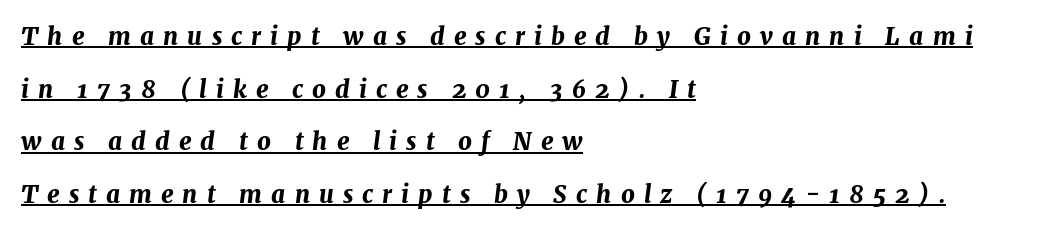
{"italic": "yes", "lean": "right", "slant_degrees": 7, "bold": "yes", "underline": "yes", "align": "left", "line_spacing": "loose", "line_spacing_ratio": 2.19, "letter_spacing": "wide", "letter_spacing_em": 0.38, "glyph_px": 24}
